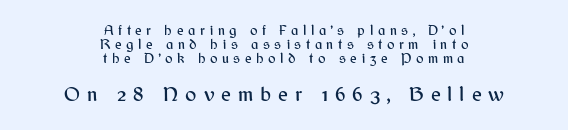
{"italic": "no", "underline": "no", "align": "center", "line_spacing": "tight", "line_spacing_ratio": 1.0, "letter_spacing": "wide", "letter_spacing_em": 0.33, "larger_block": "second", "size_ratio": 1.5, "glyph_px": 21}
